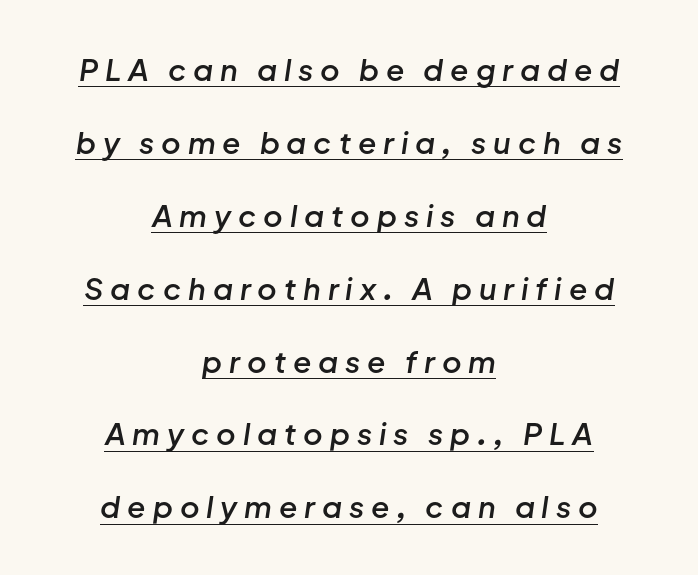
One glance says open: line gaps are wider than usual. Is there an underline? Yes — a line sits under the letters. Words appear elongated and porous because spacing is wide. Compared with a flush-left layout, this one balances lines on the center instead. These words are printed semibold, heavier than regular yet not bold.
